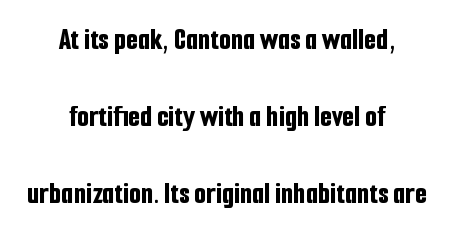
The image shows 31 px bold, condensed sans-serif type, upright; set centered, loose line spacing (2.48x), normal letter spacing, not underlined; low stroke contrast and a medium x-height.
